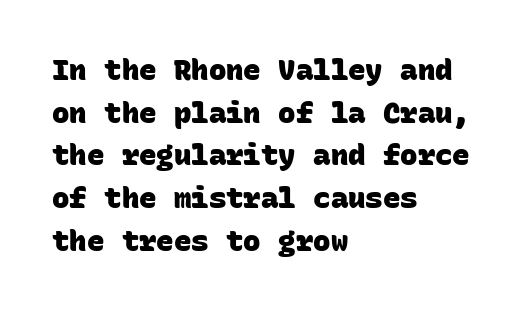
The letters are bold, with thick, heavy strokes. The strip under each line holds only bare page. The passage shown stacks its lines at a standard gap. Each letter's strokes conclude bluntly, with no projecting serifs.
